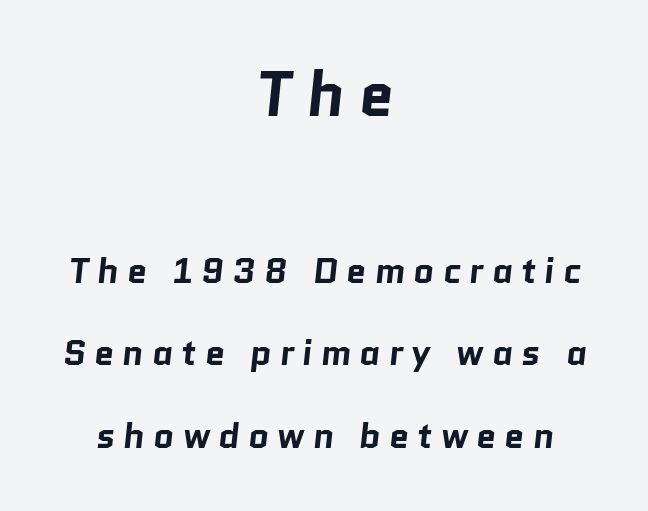
{"serif": "no", "bold": "yes", "weight": "bold", "width": "normal", "stroke_contrast": "low", "x_height": "medium", "monospaced": "no", "underline": "no", "align": "center", "line_spacing": "loose", "line_spacing_ratio": 2.29, "letter_spacing": "wide", "letter_spacing_em": 0.22, "larger_block": "first", "size_ratio": 1.75, "glyph_px": 63}
